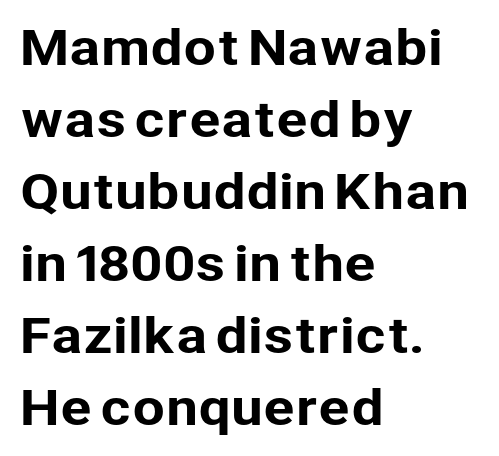
The image shows 47 px sans-serif type, upright; set left-aligned, normal line spacing (1.53x), normal letter spacing, not underlined; low stroke contrast and a medium x-height.
